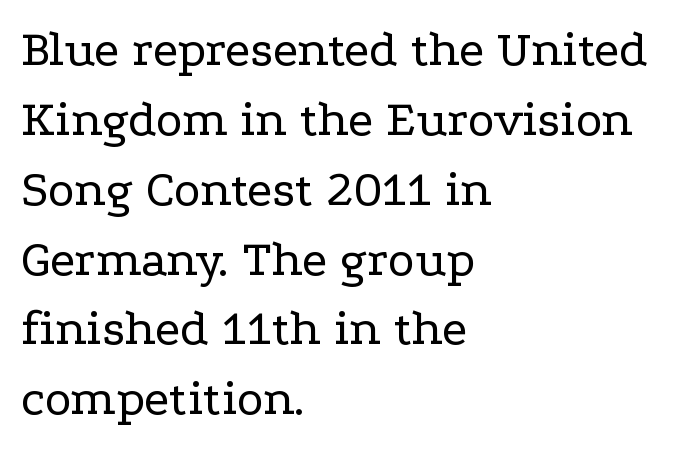
The image shows 51 px regular-weight, wide serif type, upright; set left-aligned, normal line spacing (1.37x), normal letter spacing, not underlined; low stroke contrast and a medium x-height.
